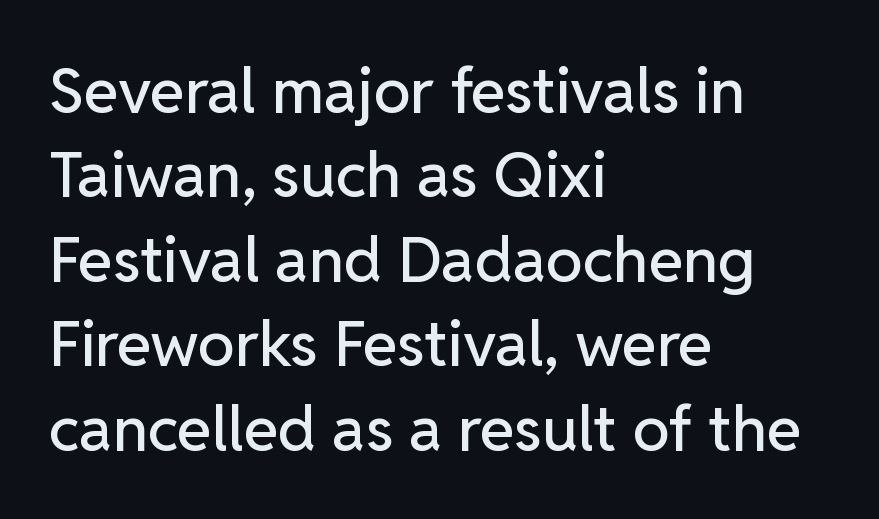
Q: Is the text italic (slanted)? A: No, it is upright.
Q: Is the typeface a serif or a sans-serif typeface? A: Sans-serif.
Q: Is the text underlined? A: No.
Q: How is the paragraph aligned? A: Left-aligned.
Q: Is the spacing between letters normal or unusually wide? A: Normal.
Q: Is the spacing between lines tight, normal or loose? A: Normal.
Q: Width (condensed, normal, or wide)? A: Normal.
Q: Stroke contrast? A: Low.
Q: x-height? A: Medium.
Q: Monospaced? A: No.
